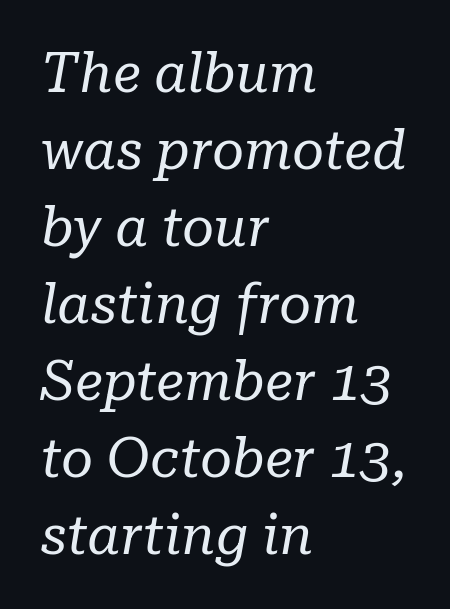
The image shows 55 px regular-weight serif type, italic (leaning right); set left-aligned, normal line spacing (1.4x), normal letter spacing, not underlined; low stroke contrast and a medium x-height.
